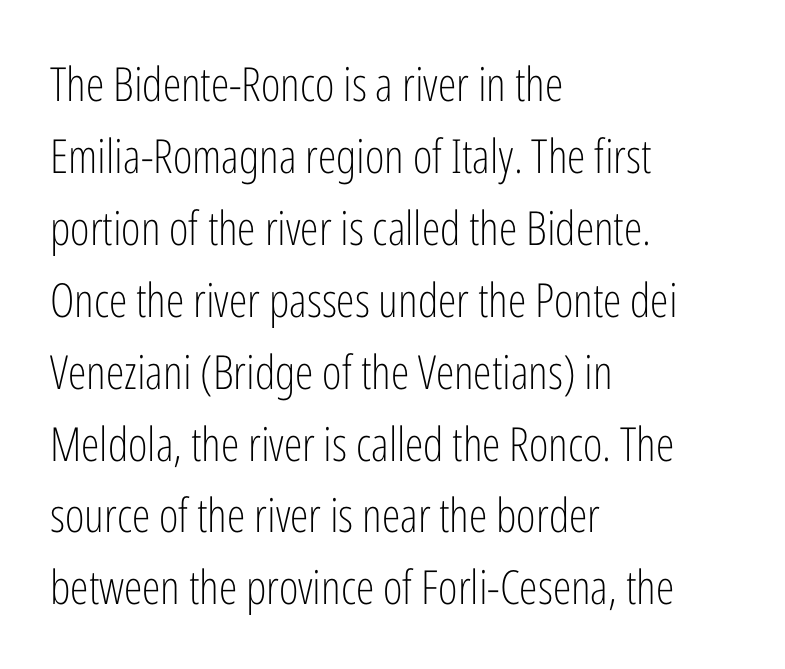
The typography opts for an upright posture over an oblique one. Inter-character spacing is left at the font's built-in metrics. A typesetter would call this proportional, since set widths differ per character. The passage shown stacks its lines at a standard gap. A typesetter would label this face a sans.
